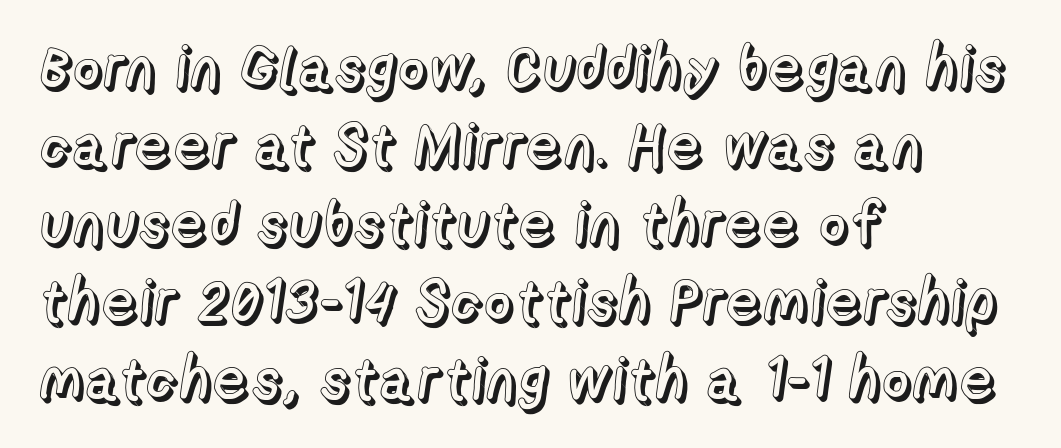
Tracking value appears to be zero — textbook default spacing. The string is rendered with underlining switched off. The vertical gap from one line to the next is medium. Short and long lines alike share a common starting point at left. A typesetter would call this proportional, since set widths differ per character.
